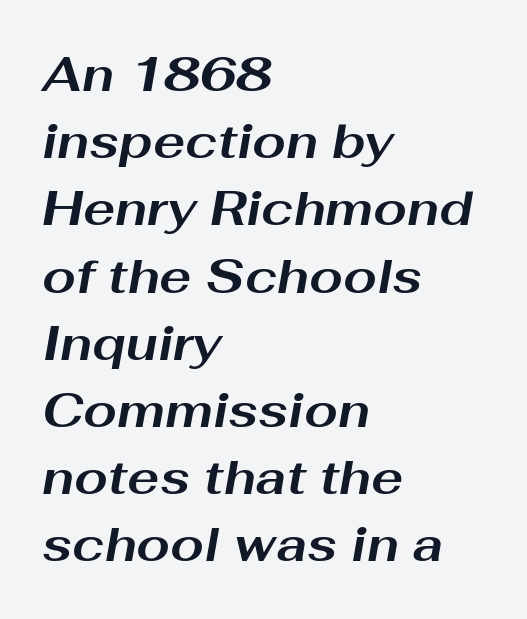
The image shows 48 px bold, wide type, italic (leaning right); set left-aligned, normal line spacing (1.4x), normal letter spacing, not underlined; medium stroke contrast and a medium x-height.
